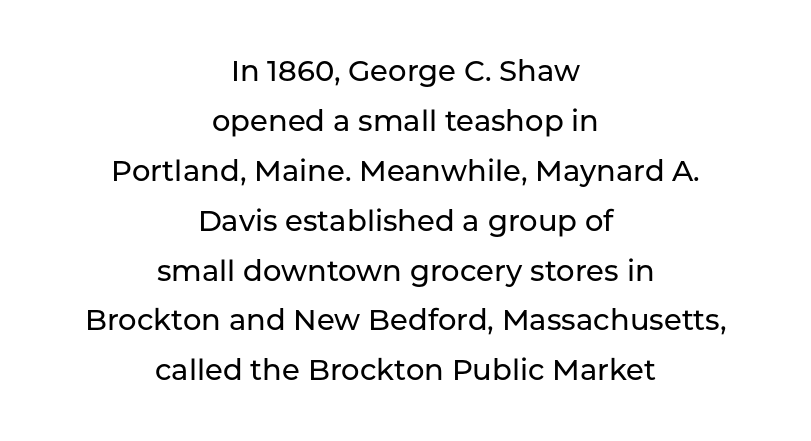
{"serif": "no", "italic": "no", "width": "normal", "stroke_contrast": "low", "x_height": "medium", "monospaced": "no", "underline": "no", "align": "center", "line_spacing_ratio": 1.72, "letter_spacing": "normal", "letter_spacing_em": 0.0, "glyph_px": 29}
